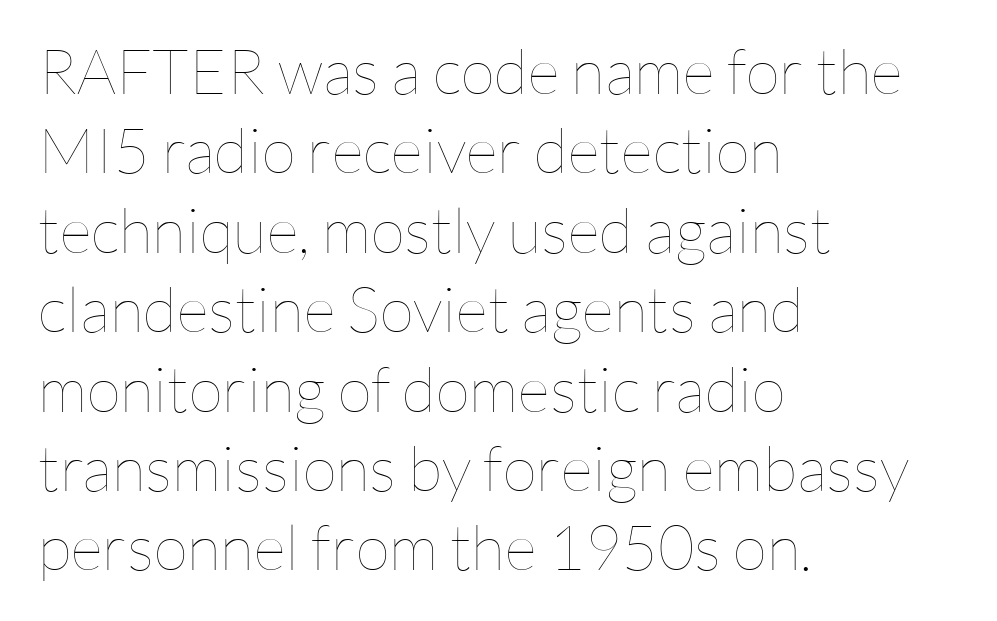
Q: Is the text bold? A: No.
Q: Is the text italic (slanted)? A: No, it is upright.
Q: Is the text underlined? A: No.
Q: How is the paragraph aligned? A: Left-aligned.
Q: Is the spacing between letters normal or unusually wide? A: Normal.
Q: Is the spacing between lines tight, normal or loose? A: Normal.
Q: Width (condensed, normal, or wide)? A: Normal.
Q: Stroke contrast? A: Low.
Q: x-height? A: Medium.
Q: Monospaced? A: No.
